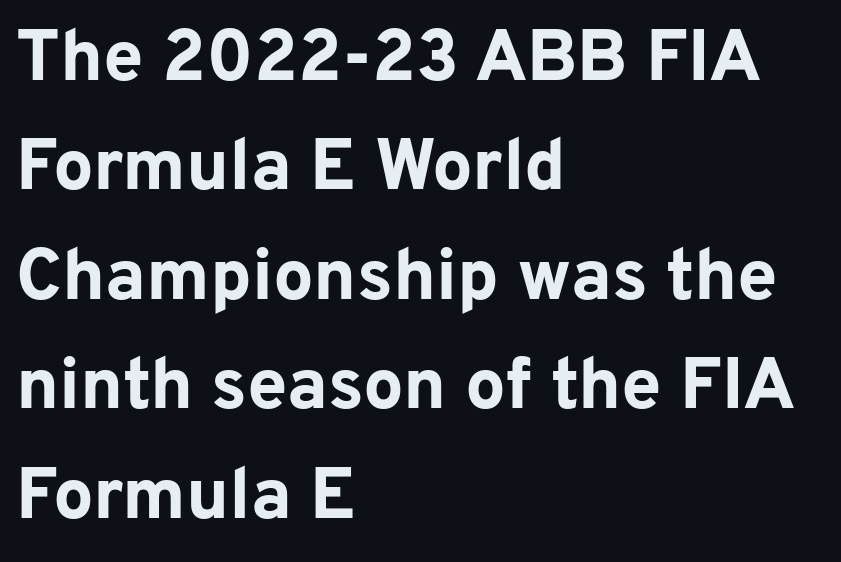
{"serif": "no", "italic": "no", "bold": "yes", "weight": "bold", "width": "normal", "stroke_contrast": "low", "x_height": "medium", "monospaced": "no", "underline": "no", "align": "left", "line_spacing": "normal", "line_spacing_ratio": 1.52, "letter_spacing": "normal", "letter_spacing_em": 0.0, "glyph_px": 72}
